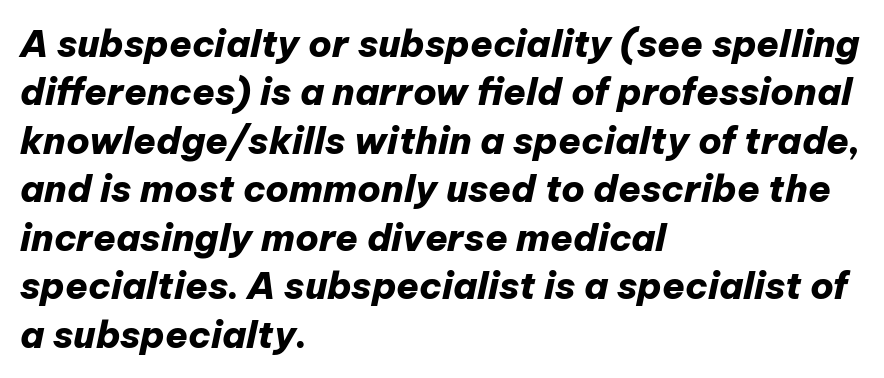
{"italic": "yes", "lean": "right", "slant_degrees": 12, "bold": "yes", "weight": "heavy", "width": "normal", "stroke_contrast": "low", "x_height": "medium", "monospaced": "no", "underline": "no", "align": "left", "line_spacing": "normal", "line_spacing_ratio": 1.31, "letter_spacing": "normal", "letter_spacing_em": 0.0, "glyph_px": 37}
